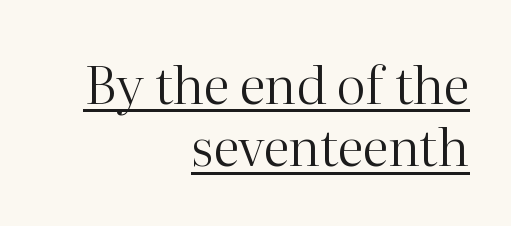
Think standard paragraph weight, or any step lighter than that. Each line ends at the same right margin while the left side varies. The rendering uses natural spacing where letterforms have individual widths. The words here are underlined. Does the type have serifs? Yes, each stem ends in a small foot.
